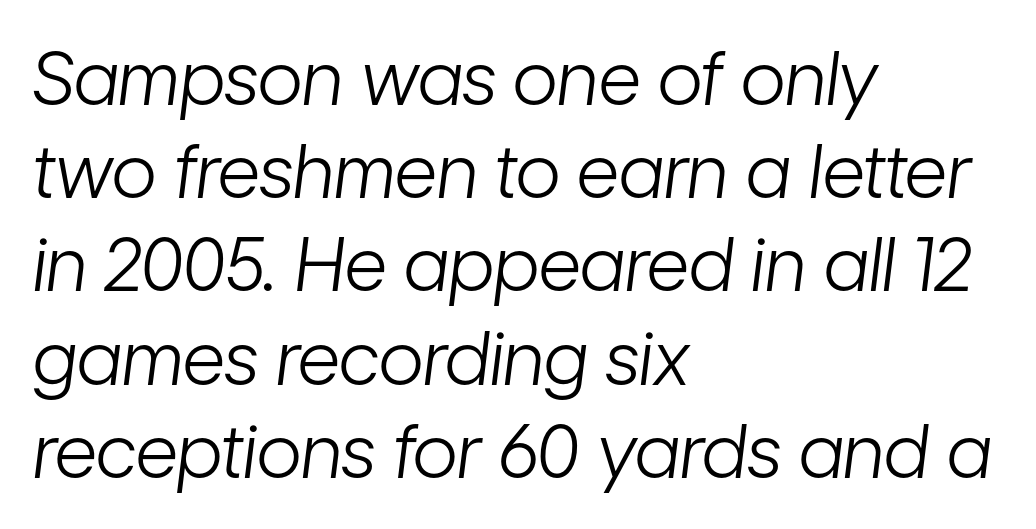
The image shows 74 px light, condensed type, italic (leaning right); set left-aligned, normal line spacing (1.26x), normal letter spacing, not underlined; low stroke contrast and a medium x-height.
